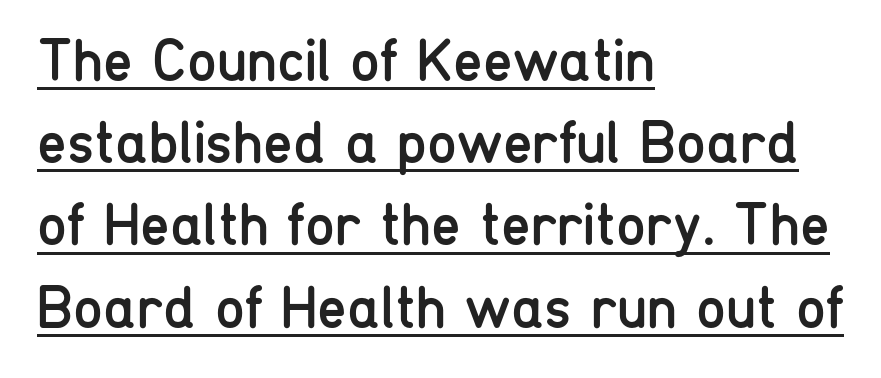
The image shows 60 px regular-weight, condensed sans-serif type, upright; set left-aligned, normal line spacing (1.37x), normal letter spacing, underlined; low stroke contrast and a medium x-height.
